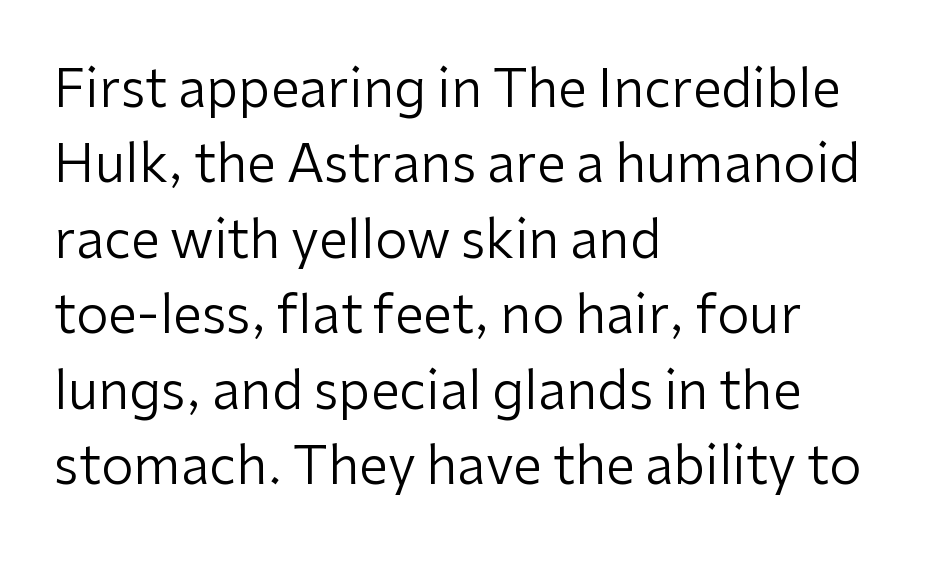
{"serif": "no", "italic": "no", "bold": "no", "weight": "regular", "width": "normal", "stroke_contrast": "low", "x_height": "medium", "monospaced": "no", "underline": "no", "align": "left", "line_spacing": "normal", "line_spacing_ratio": 1.45, "letter_spacing": "normal", "letter_spacing_em": 0.0, "glyph_px": 52}
